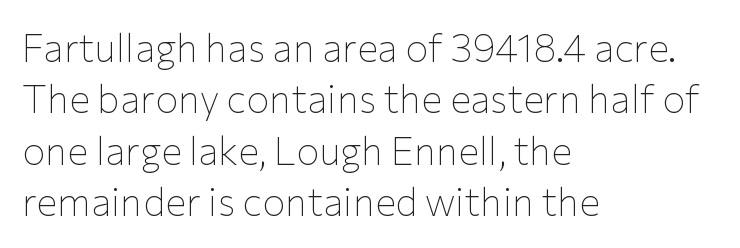
The image shows 39 px thin sans-serif type, upright; set left-aligned, normal line spacing (1.32x), normal letter spacing, not underlined; low stroke contrast and a medium x-height.
